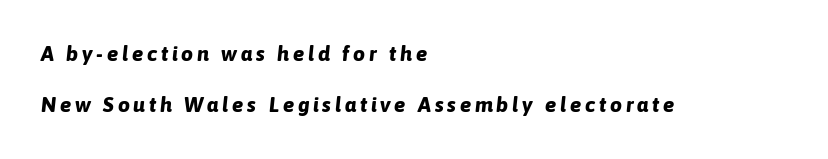
Compared with typical paragraphs, the rows here are farther apart. Slant detected: the letters are inclined. The text block is weighted toward the left margin, trailing off unevenly rightward. In terms of weight, the rendering is a true, heavy bold. Words float on clear page, feet unadorned.
